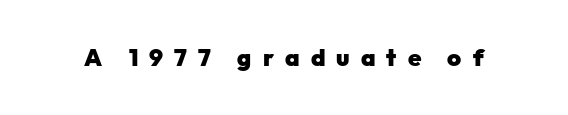
{"italic": "no", "bold": "yes", "underline": "no", "letter_spacing": "wide", "letter_spacing_em": 0.46, "glyph_px": 24}
